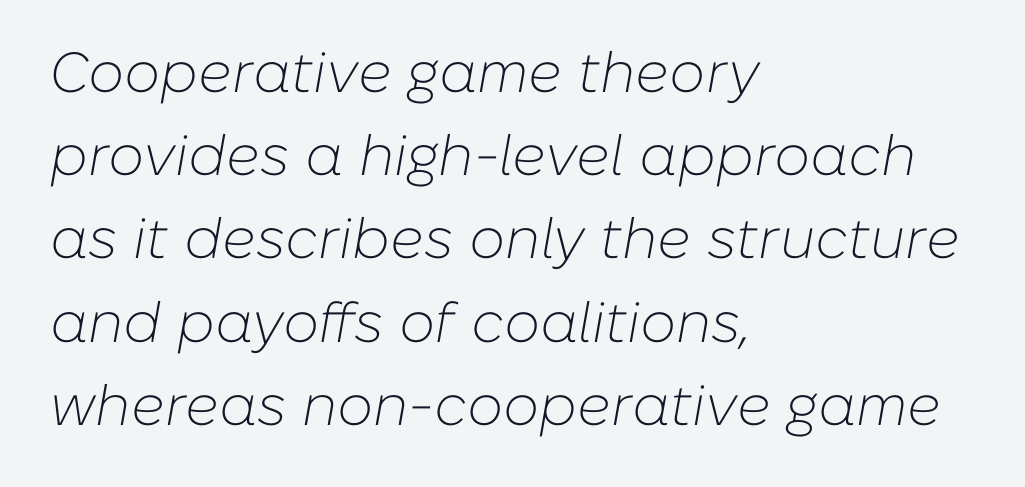
{"italic": "yes", "lean": "right", "slant_degrees": 10, "bold": "no", "weight": "light", "width": "normal", "stroke_contrast": "low", "x_height": "medium", "monospaced": "no", "underline": "no", "align": "left", "line_spacing": "normal", "line_spacing_ratio": 1.46, "letter_spacing": "normal", "letter_spacing_em": 0.0, "glyph_px": 57}
